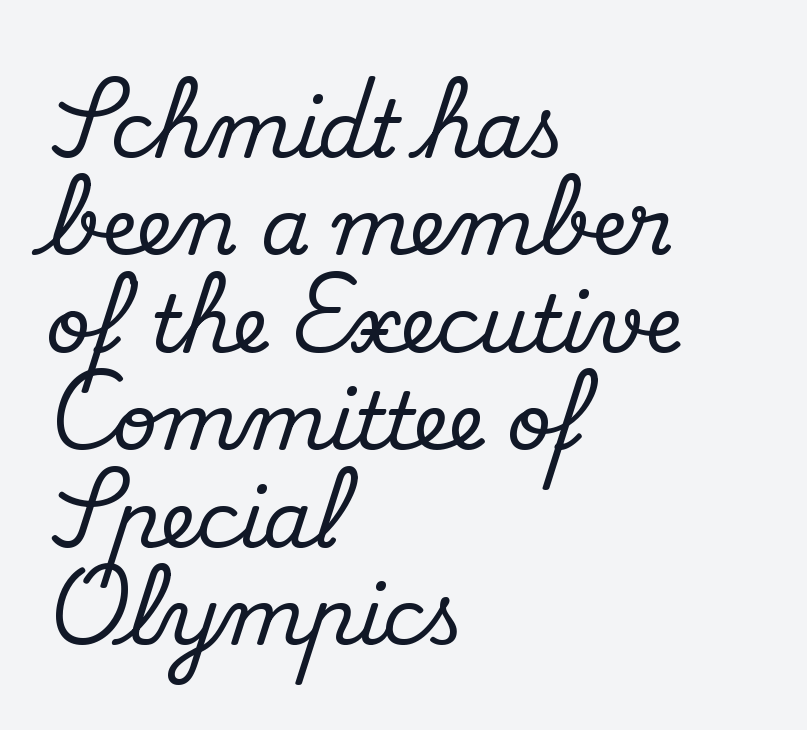
{"serif": "yes", "width": "normal", "stroke_contrast": "medium", "x_height": "small", "monospaced": "no", "underline": "no", "align": "left", "line_spacing": "normal", "line_spacing_ratio": 1.25, "letter_spacing": "normal", "letter_spacing_em": 0.0, "glyph_px": 78}
